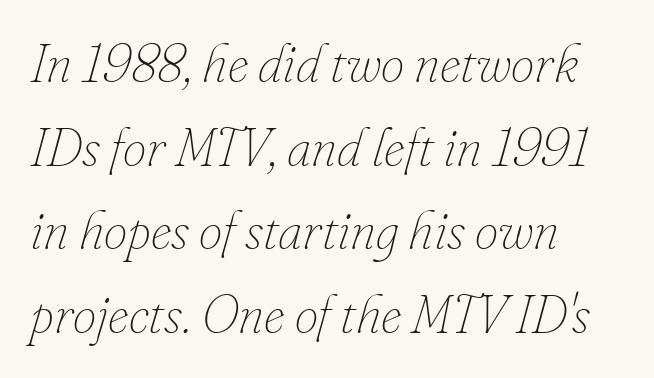
Q: Is the text bold? A: No.
Q: Is the text italic (slanted)? A: Yes, it leans right by about 16 degrees.
Q: Is the text underlined? A: No.
Q: How is the paragraph aligned? A: Left-aligned.
Q: Is the spacing between letters normal or unusually wide? A: Normal.
Q: Is the spacing between lines tight, normal or loose? A: Normal.
Q: Width (condensed, normal, or wide)? A: Normal.
Q: Stroke contrast? A: Low.
Q: x-height? A: Small.
Q: Monospaced? A: No.
